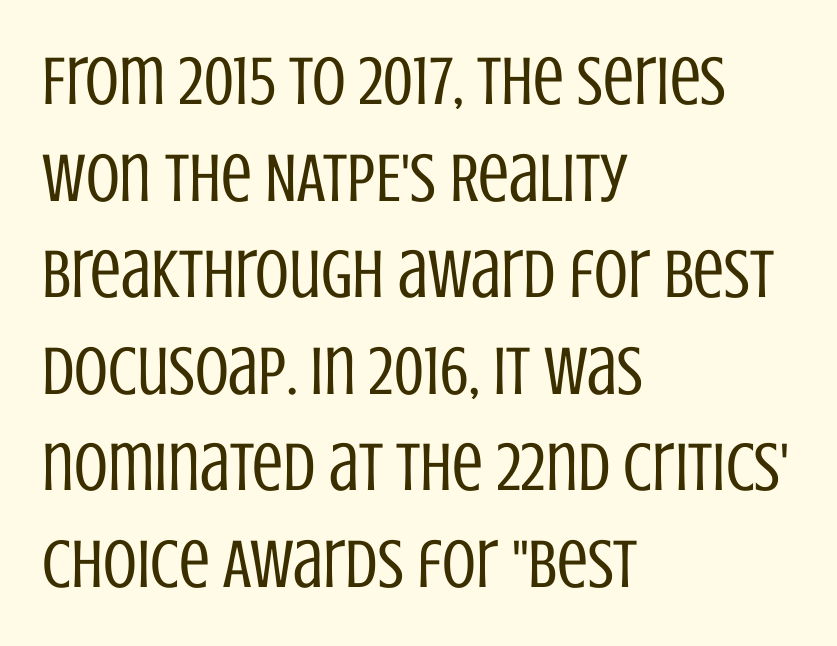
Q: Is the text bold? A: No.
Q: Is the text italic (slanted)? A: No, it is upright.
Q: Is the typeface a serif or a sans-serif typeface? A: Sans-serif.
Q: Is the text underlined? A: No.
Q: How is the paragraph aligned? A: Left-aligned.
Q: Is the spacing between letters normal or unusually wide? A: Normal.
Q: Is the spacing between lines tight, normal or loose? A: Normal.
Q: Width (condensed, normal, or wide)? A: Condensed.
Q: Stroke contrast? A: Low.
Q: x-height? A: Large.
Q: Monospaced? A: No.
